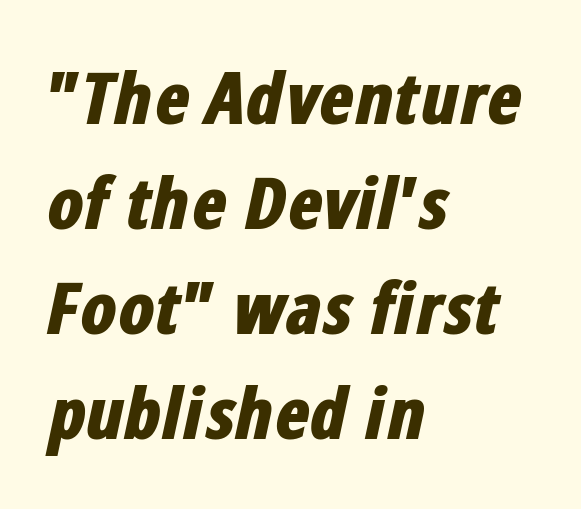
The image shows 72 px bold, condensed type, italic (leaning right); set left-aligned, normal line spacing (1.46x), normal letter spacing, not underlined; low stroke contrast and a medium x-height.
